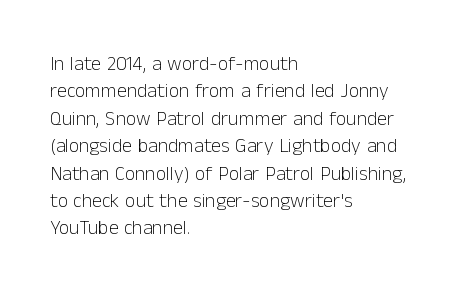
Caption: standard tracking, unaltered. Alignment: flush left. Line spacing here is normal. Weight: not bold — regular or lighter.
